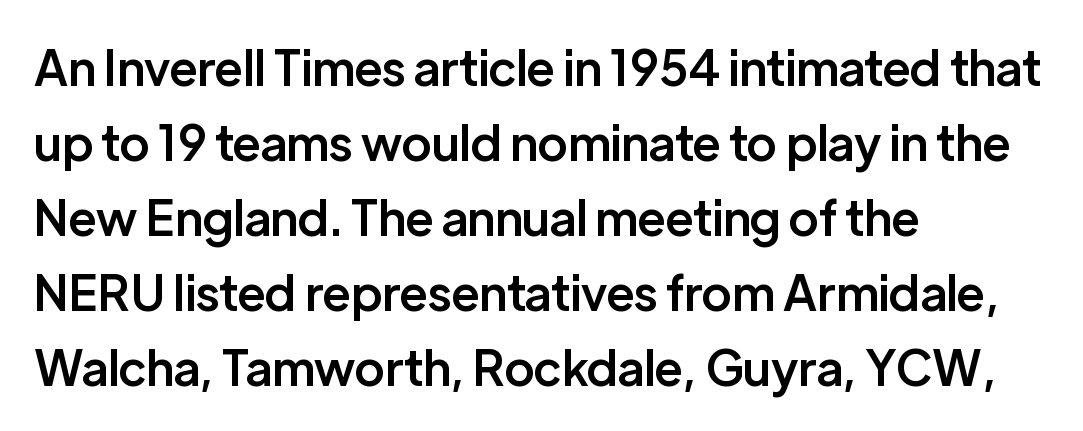
This is the in-between weight designers call semibold or demi. The line texture is even and compact thanks to regular tracking. Underline: absent. Spacing verdict: proportional, widths tailored to each character.
